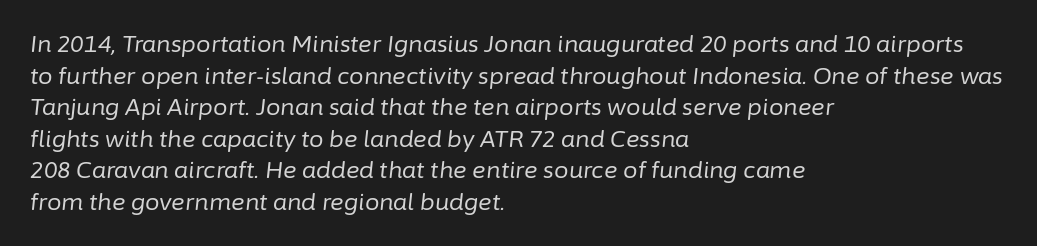
The image shows 23 px text type, italic (leaning right); set left-aligned, normal line spacing (1.37x), normal letter spacing, not underlined.
